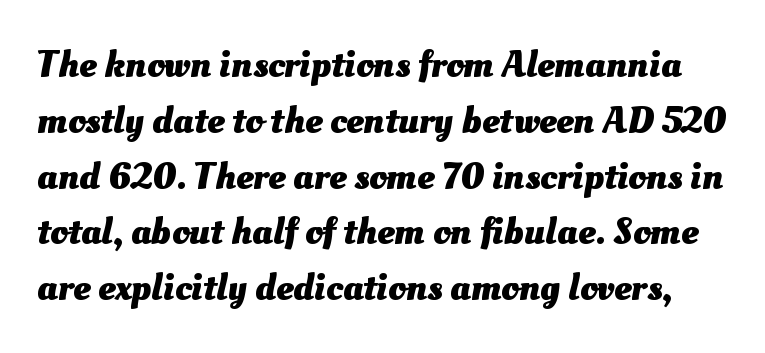
The image shows 39 px heavy type; set normal line spacing (1.43x), normal letter spacing, not underlined; medium stroke contrast and a small x-height.
